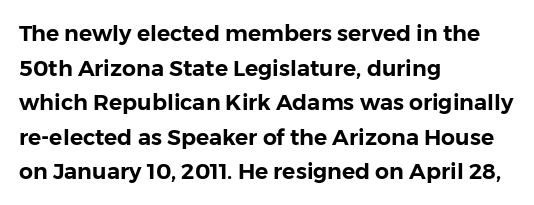
The setting favours the left margin, as ordinary paragraphs usually do. The letters stand straight up with perfectly vertical stems. Baseline-to-baseline distance is the conventional proportion of letter height. Beneath every word, the page is bare. Is the letter spacing exaggerated? No — it looks like the ordinary default.
